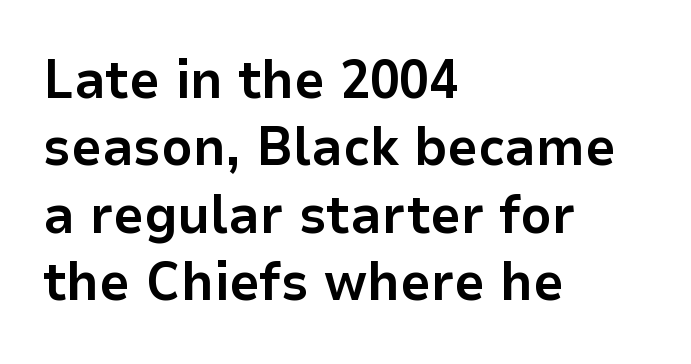
Q: Is the text bold? A: Yes.
Q: Is the text italic (slanted)? A: No, it is upright.
Q: Is the typeface a serif or a sans-serif typeface? A: Sans-serif.
Q: Is the text underlined? A: No.
Q: How is the paragraph aligned? A: Left-aligned.
Q: Is the spacing between letters normal or unusually wide? A: Normal.
Q: Is the spacing between lines tight, normal or loose? A: Normal.
Q: Width (condensed, normal, or wide)? A: Normal.
Q: Stroke contrast? A: Low.
Q: x-height? A: Medium.
Q: Monospaced? A: No.
